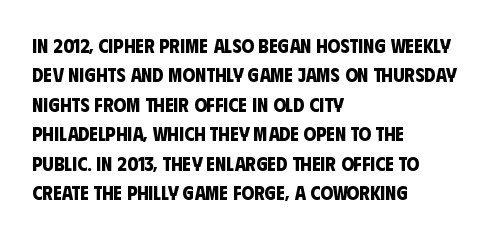
Stroke thickness is high; the sample reads as a true bold. Each new line begins a customary step beneath the previous one. Where is the straight margin? On the left. The type is set solid horizontally, with unmodified tracking. Descenders are the only things crossing below the line.
